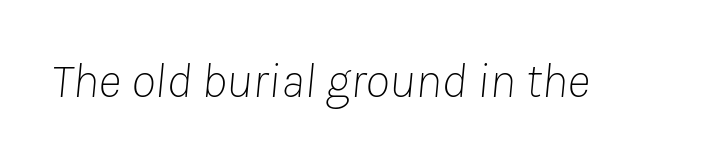
Q: Is the text bold? A: No.
Q: Is the text italic (slanted)? A: Yes, it leans right by about 8 degrees.
Q: Is the text underlined? A: No.
Q: Is the spacing between letters normal or unusually wide? A: Normal.
Q: Width (condensed, normal, or wide)? A: Normal.
Q: Stroke contrast? A: Low.
Q: x-height? A: Medium.
Q: Monospaced? A: No.
